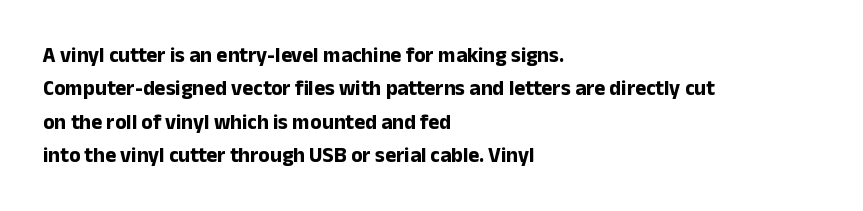
Q: Is the text bold? A: Yes.
Q: Is the text italic (slanted)? A: No, it is upright.
Q: Is the text underlined? A: No.
Q: How is the paragraph aligned? A: Left-aligned.
Q: Is the spacing between letters normal or unusually wide? A: Normal.
Q: Is the spacing between lines tight, normal or loose? A: Normal.
